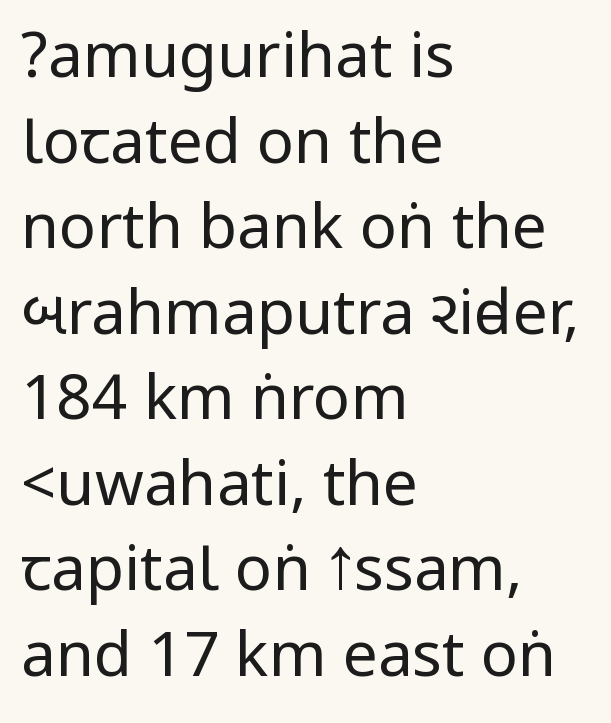
Q: Is the text bold? A: No.
Q: Is the text italic (slanted)? A: No, it is upright.
Q: Is the typeface a serif or a sans-serif typeface? A: Sans-serif.
Q: Is the text underlined? A: No.
Q: How is the paragraph aligned? A: Left-aligned.
Q: Is the spacing between letters normal or unusually wide? A: Normal.
Q: Is the spacing between lines tight, normal or loose? A: Normal.
Q: Width (condensed, normal, or wide)? A: Condensed.
Q: Stroke contrast? A: Low.
